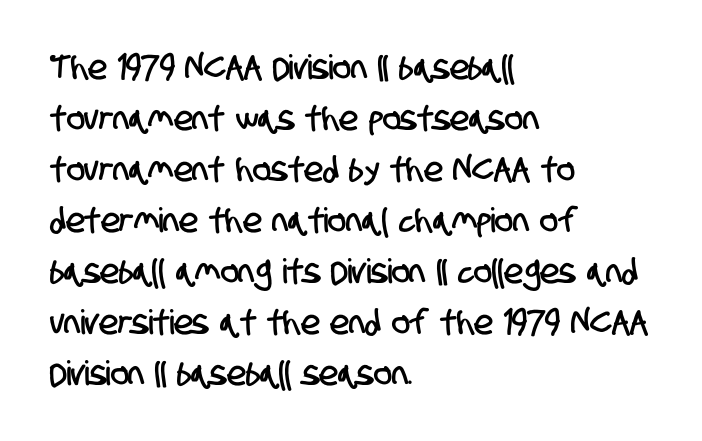
Q: Is the typeface a serif or a sans-serif typeface? A: Sans-serif.
Q: Is the text underlined? A: No.
Q: How is the paragraph aligned? A: Left-aligned.
Q: Is the spacing between letters normal or unusually wide? A: Normal.
Q: Is the spacing between lines tight, normal or loose? A: Normal.
Q: Width (condensed, normal, or wide)? A: Condensed.
Q: Stroke contrast? A: Low.
Q: x-height? A: Large.
Q: Monospaced? A: No.
